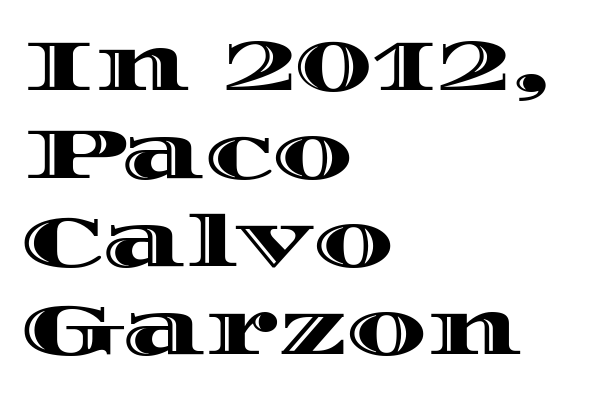
The passage is arranged the way most books set body copy — flush left. Does extra space separate the letters? No, they use regular spacing. The passage shown is typed in a proportional face where columns would drift. In terms of posture, this sample is upright. Descenders hang freely into open space.
